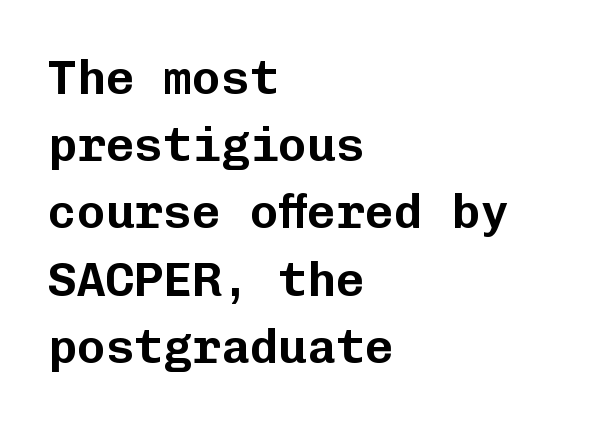
Type style note: lacks serifs. This sample has the even, mechanical cadence of fixed-width lettering. Is there any slant? The stems are plumb. Nobody drew a line under any word here. Glyph-to-glyph distance matches everyday printed text. The line-height multiplier appears to be the usual default.
